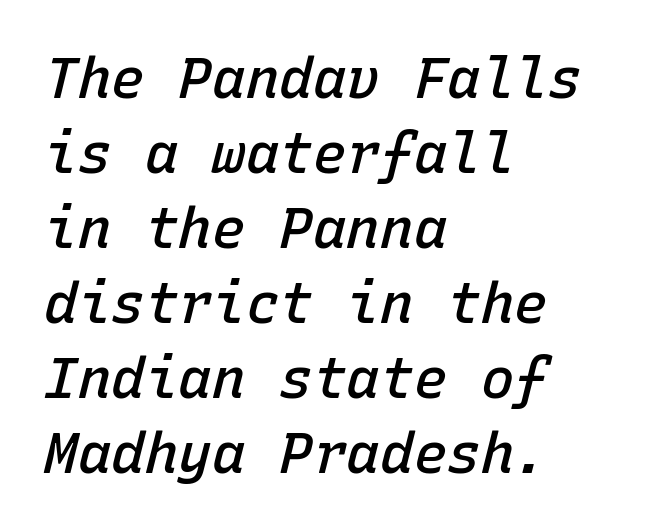
Q: Is the text bold? A: Semi-bold.
Q: Is the text italic (slanted)? A: Yes, it leans right by about 15 degrees.
Q: Is the text underlined? A: No.
Q: How is the paragraph aligned? A: Left-aligned.
Q: Is the spacing between letters normal or unusually wide? A: Normal.
Q: Is the spacing between lines tight, normal or loose? A: Normal.
Q: Width (condensed, normal, or wide)? A: Normal.
Q: Stroke contrast? A: Low.
Q: x-height? A: Medium.
Q: Monospaced? A: Yes.
